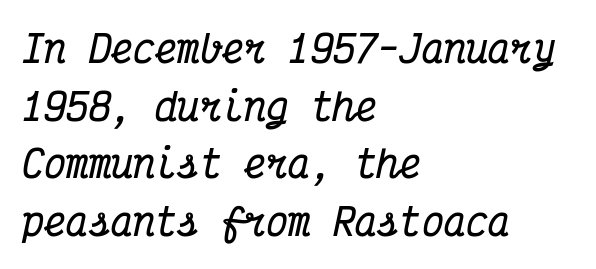
Q: Is the text bold? A: Yes.
Q: Is the text italic (slanted)? A: Yes, it leans right by about 12 degrees.
Q: Is the typeface a serif or a sans-serif typeface? A: Serif.
Q: Is the text underlined? A: No.
Q: How is the paragraph aligned? A: Left-aligned.
Q: Is the spacing between letters normal or unusually wide? A: Normal.
Q: Is the spacing between lines tight, normal or loose? A: Normal.
Q: Width (condensed, normal, or wide)? A: Condensed.
Q: Stroke contrast? A: Medium.
Q: x-height? A: Medium.
Q: Monospaced? A: Yes.
